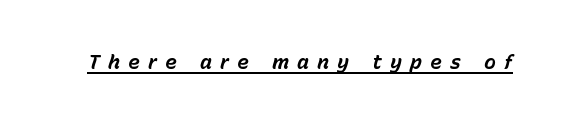
When letters slant like this, we call the style italic. Notice how a bar underscores the lettering throughout. Look at the stroke-to-counter ratio: heavy, a bold. The tracking jumps out immediately: characters are airy and widely separated.
